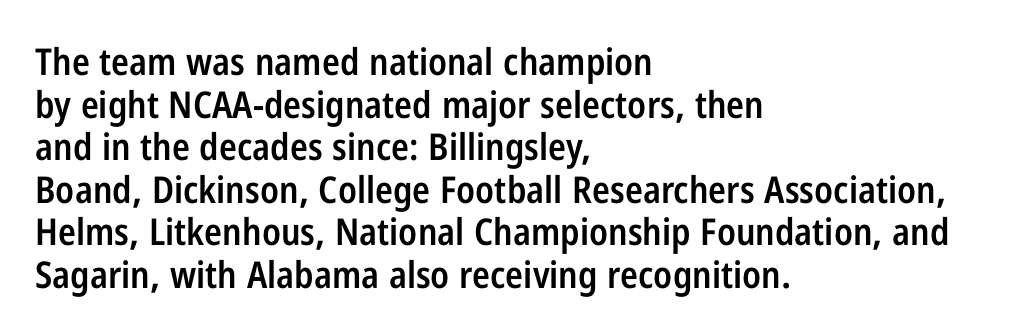
The image shows 37 px semibold, condensed sans-serif type, upright; set left-aligned, tight line spacing (1.15x), normal letter spacing, not underlined; low stroke contrast and a medium x-height.
